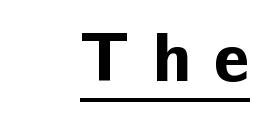
Upright lettering throughout. The rendering uses natural spacing where letterforms have individual widths. What kind of face is this? One without serifs — a sans. Thick stems and heavy bowls — unmistakably bold. Has an underline been added? It has. The gaps between neighbouring characters are conspicuously large.
